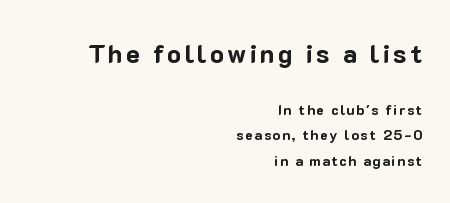
The setting favours the right margin, as signatures and pull-quotes sometimes do. Clear beneath every line of the passage. Characters remain perfectly vertical along every line. The characters look thick and weighty, a clear bold. Here the first block reads like a headline and the second like body copy.
